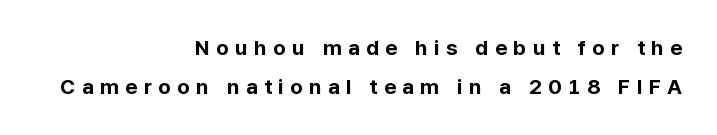
Lines of text with bare space underneath. The characters look thick and weighty, a clear bold. Horizontally, the lines are justified to the trailing edge only. Display-style spreading of the glyphs; the letterfit is very open. Unlike italic type, these characters show no tilt at all.
